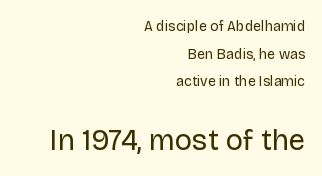
Q: Is the text bold? A: No.
Q: Is the text italic (slanted)? A: No, it is upright.
Q: Is the typeface a serif or a sans-serif typeface? A: Sans-serif.
Q: Is the text underlined? A: No.
Q: How is the paragraph aligned? A: Right-aligned.
Q: Is the spacing between letters normal or unusually wide? A: Normal.
Q: Is the spacing between lines tight, normal or loose? A: Loose.
Q: Which block of text is set in a larger size, the first (top) or the second (bottom)? A: The second (bottom) one.
Q: Width (condensed, normal, or wide)? A: Normal.
Q: Stroke contrast? A: Low.
Q: x-height? A: Large.
Q: Monospaced? A: No.
